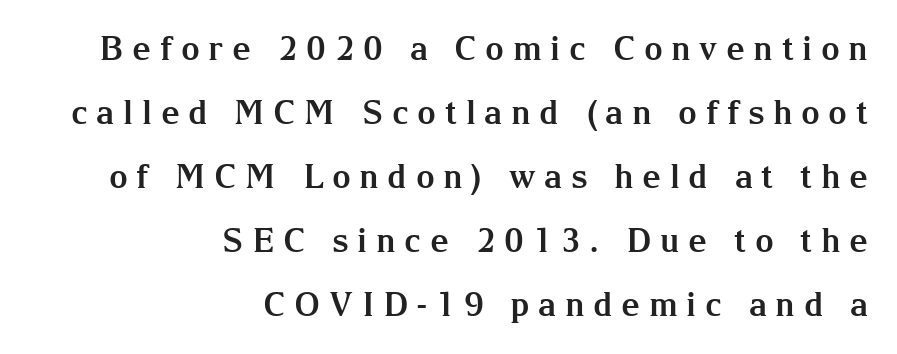
Q: Is the text bold? A: Yes.
Q: Is the text italic (slanted)? A: No, it is upright.
Q: Is the typeface a serif or a sans-serif typeface? A: Serif.
Q: Is the text underlined? A: No.
Q: How is the paragraph aligned? A: Right-aligned.
Q: Is the spacing between letters normal or unusually wide? A: Unusually wide.
Q: Is the spacing between lines tight, normal or loose? A: Loose.
Q: Width (condensed, normal, or wide)? A: Normal.
Q: Stroke contrast? A: Medium.
Q: x-height? A: Medium.
Q: Monospaced? A: No.
